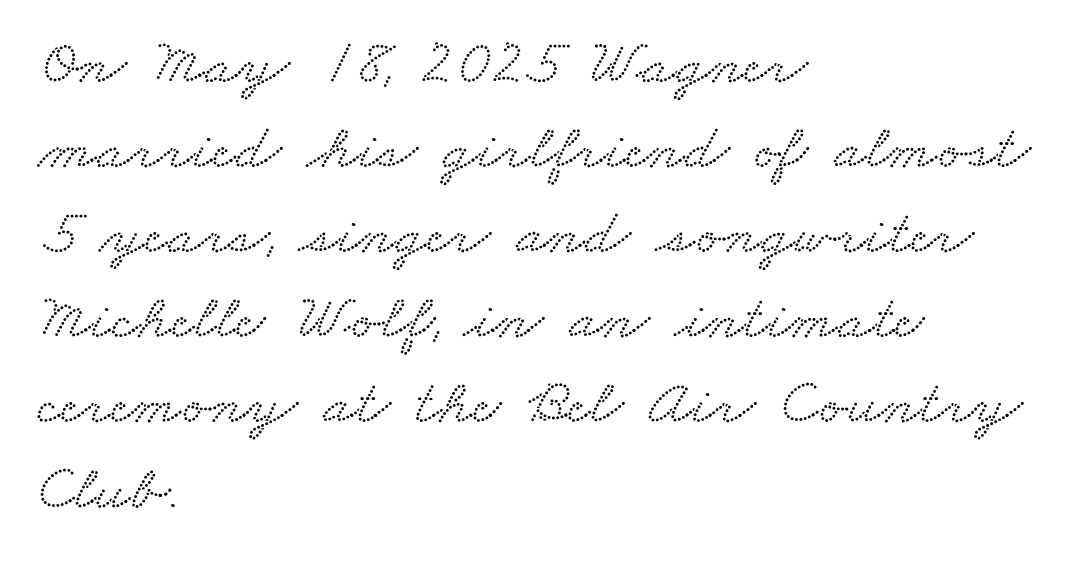
Q: Is the typeface a serif or a sans-serif typeface? A: Serif.
Q: Is the text underlined? A: No.
Q: How is the paragraph aligned? A: Left-aligned.
Q: Is the spacing between letters normal or unusually wide? A: Normal.
Q: Is the spacing between lines tight, normal or loose? A: Normal.
Q: Width (condensed, normal, or wide)? A: Wide.
Q: Stroke contrast? A: Low.
Q: x-height? A: Small.
Q: Monospaced? A: No.
